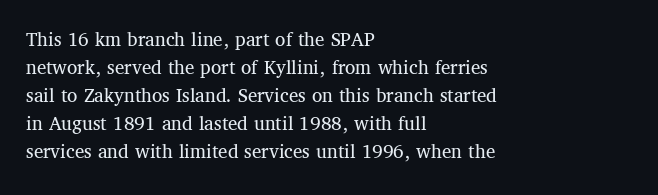
The image shows 21 px text type, upright; set left-aligned, normal line spacing (1.33x), normal letter spacing, not underlined.
